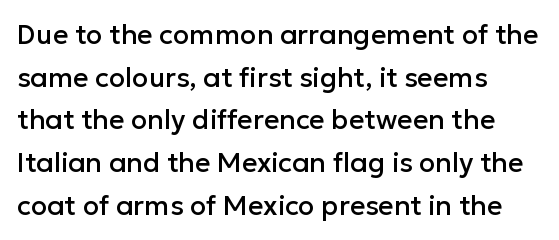
{"italic": "no", "underline": "no", "align": "left", "line_spacing": "normal", "line_spacing_ratio": 1.58, "letter_spacing": "normal", "letter_spacing_em": 0.0, "glyph_px": 27}
